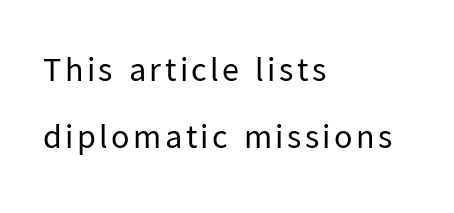
{"serif": "no", "italic": "no", "bold": "no", "weight": "regular", "width": "normal", "stroke_contrast": "low", "x_height": "medium", "monospaced": "no", "underline": "no", "align": "left", "line_spacing": "loose", "line_spacing_ratio": 1.97, "glyph_px": 34}
